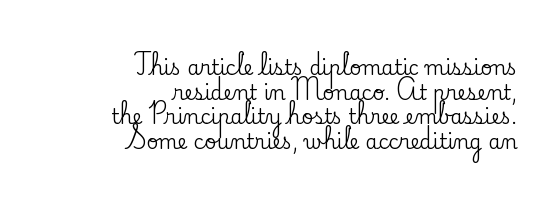
Q: Is the text italic (slanted)? A: No, it is upright.
Q: Is the text underlined? A: No.
Q: How is the paragraph aligned? A: Right-aligned.
Q: Is the spacing between letters normal or unusually wide? A: Normal.
